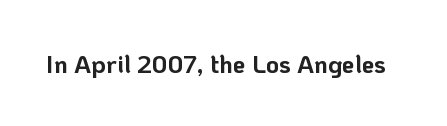
Underlining? Definitely not there. Strong, thick strokes mark this as bold type. This sample uses an upright cut, with every glyph sitting square on the baseline. A typesetter would call this zero additional tracking.
